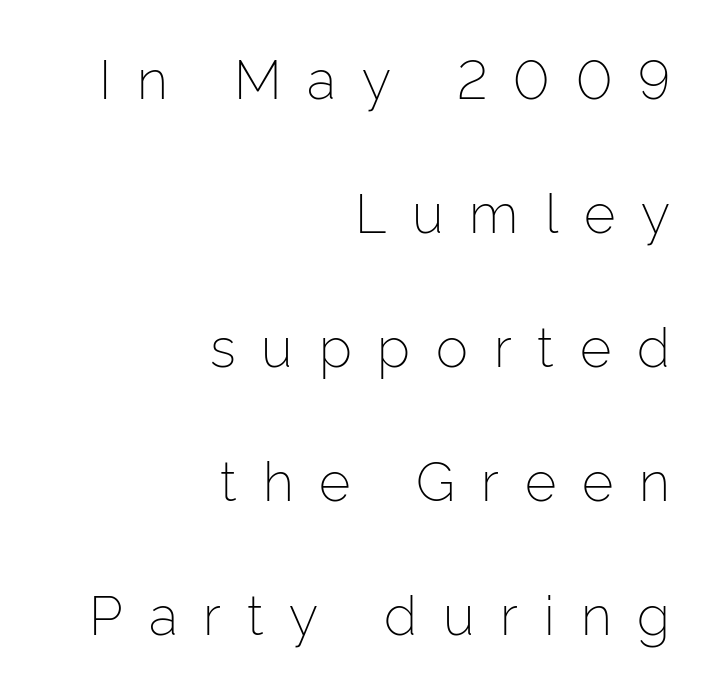
Q: Is the text bold? A: No.
Q: Is the text italic (slanted)? A: No, it is upright.
Q: Is the typeface a serif or a sans-serif typeface? A: Sans-serif.
Q: Is the text underlined? A: No.
Q: How is the paragraph aligned? A: Right-aligned.
Q: Is the spacing between letters normal or unusually wide? A: Unusually wide.
Q: Is the spacing between lines tight, normal or loose? A: Loose.
Q: Width (condensed, normal, or wide)? A: Normal.
Q: Stroke contrast? A: Low.
Q: x-height? A: Medium.
Q: Monospaced? A: No.
